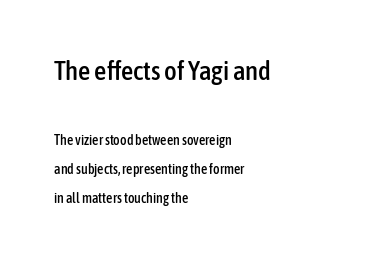
The image shows 27 px text type, upright; set left-aligned, loose line spacing (2.06x), normal letter spacing, not underlined; the first (top) block is 1.93x larger.
